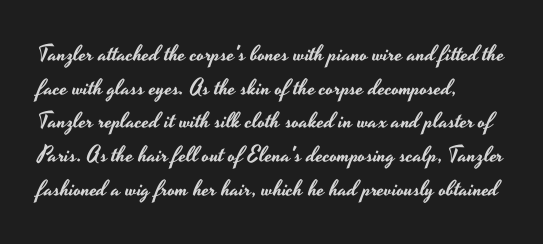
Q: Is the text italic (slanted)? A: Yes.
Q: Is the text underlined? A: No.
Q: How is the paragraph aligned? A: Left-aligned.
Q: Is the spacing between letters normal or unusually wide? A: Normal.
Q: Is the spacing between lines tight, normal or loose? A: Normal.
